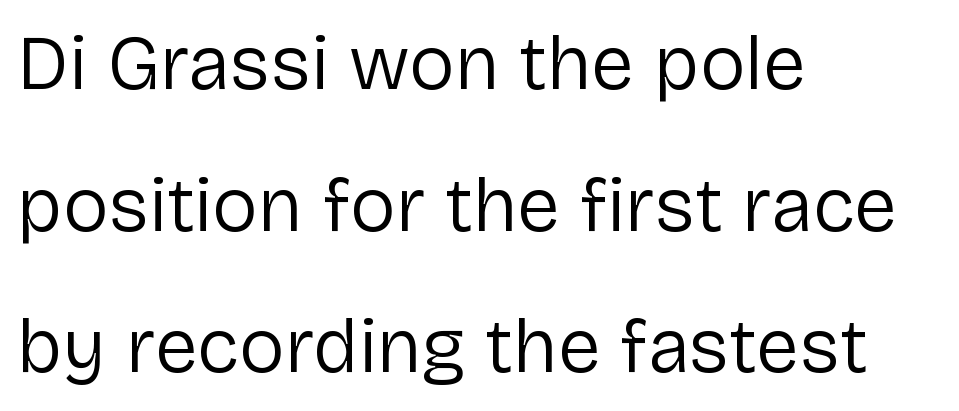
The image shows 77 px regular-weight sans-serif type, upright; set left-aligned, line spacing 1.84x, normal letter spacing, not underlined; low stroke contrast and a medium x-height.
